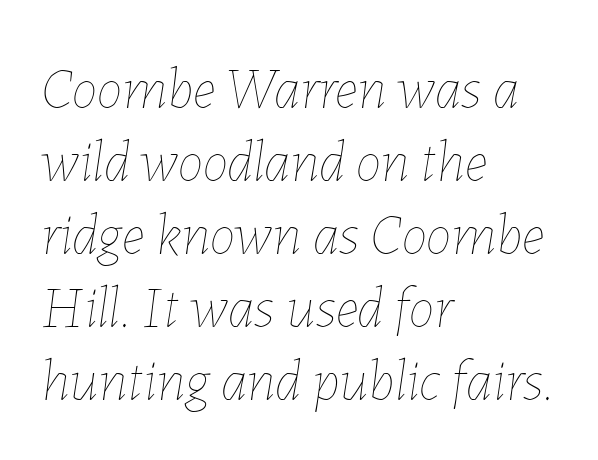
{"italic": "yes", "lean": "right", "slant_degrees": 7, "bold": "no", "weight": "thin", "width": "normal", "stroke_contrast": "low", "x_height": "medium", "monospaced": "no", "underline": "no", "align": "left", "line_spacing": "normal", "line_spacing_ratio": 1.26, "letter_spacing": "normal", "letter_spacing_em": 0.0, "glyph_px": 58}
